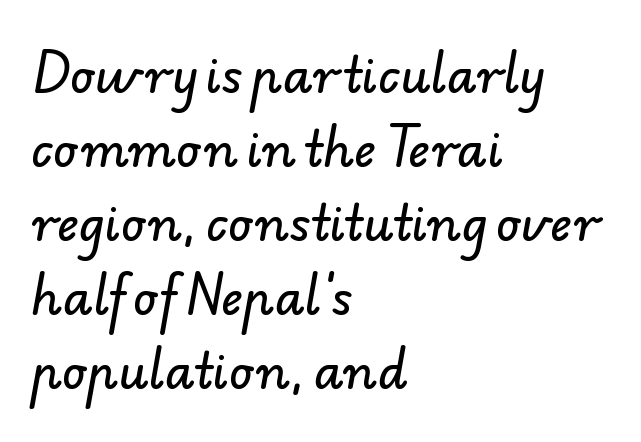
Reading down the block, your eye returns to a fixed left position each line. Vertical spacing — default. These lines are rendered in a variable-pitch font. Caption: standard tracking, unaltered. Look at the bottom of the vertical strokes: they stop flat, with no serifs. The gap between lines stays unmarked.
